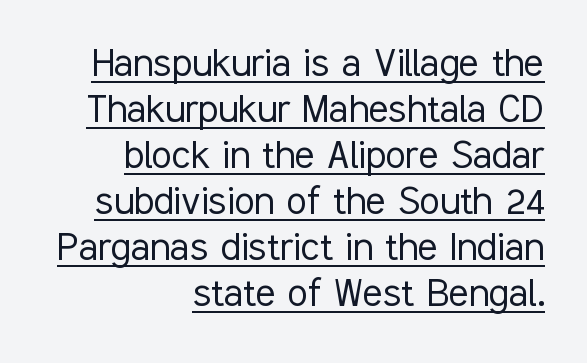
{"serif": "no", "italic": "no", "bold": "no", "weight": "light", "width": "condensed", "stroke_contrast": "low", "x_height": "medium", "monospaced": "no", "underline": "yes", "align": "right", "line_spacing": "tight", "line_spacing_ratio": 1.0, "letter_spacing": "normal", "letter_spacing_em": 0.0, "glyph_px": 46}
